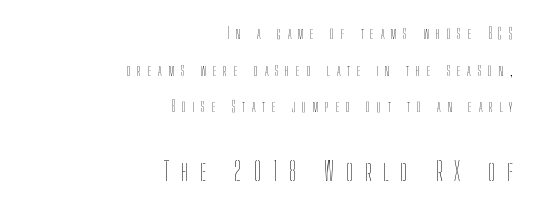
If you squint, the bottom block still reads clearly — it's the larger of the two. Unlike italic type, these characters show no tilt at all. Anything drawn beneath the words? Only blank space. The passage is arranged like a letterhead date or caption credit — flush right. Loose tracking; the words dissolve into strings of separated letters.
